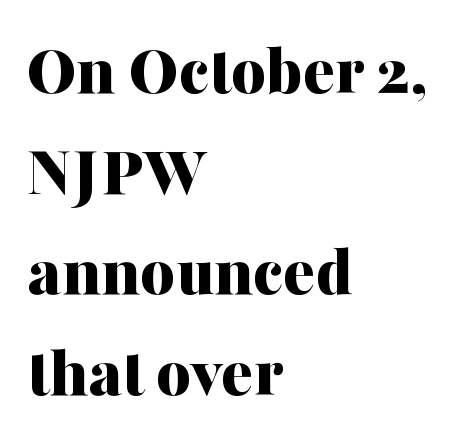
Q: Is the text bold? A: Yes.
Q: Is the text italic (slanted)? A: No, it is upright.
Q: Is the typeface a serif or a sans-serif typeface? A: Serif.
Q: Is the text underlined? A: No.
Q: How is the paragraph aligned? A: Left-aligned.
Q: Is the spacing between letters normal or unusually wide? A: Normal.
Q: Is the spacing between lines tight, normal or loose? A: Normal.
Q: Width (condensed, normal, or wide)? A: Normal.
Q: Stroke contrast? A: Medium.
Q: x-height? A: Medium.
Q: Monospaced? A: No.
